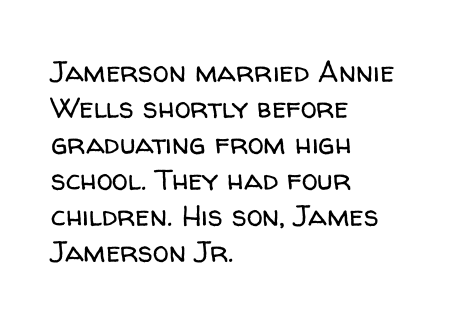
Q: Is the text bold? A: No.
Q: Is the text italic (slanted)? A: No, it is upright.
Q: Is the typeface a serif or a sans-serif typeface? A: Sans-serif.
Q: Is the text underlined? A: No.
Q: How is the paragraph aligned? A: Left-aligned.
Q: Is the spacing between letters normal or unusually wide? A: Normal.
Q: Width (condensed, normal, or wide)? A: Normal.
Q: Stroke contrast? A: Low.
Q: x-height? A: Medium.
Q: Monospaced? A: No.
